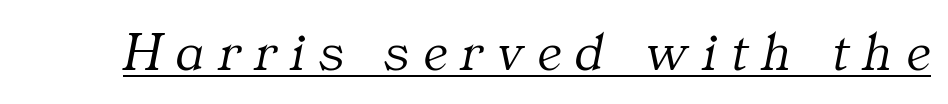
Stems and bowls with no extra thickness — not bold. The specimen reads as italic at a glance. The horizontal fit of the characters is loose and conspicuously gappy. Are there feet on the stems? There are — it's a serif. Here the designer chose a conventional face with non-uniform glyph widths. Has an underline been added? It has.
